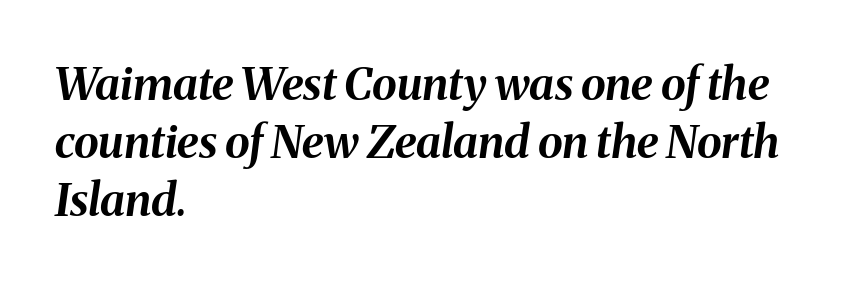
Q: Is the text bold? A: Yes.
Q: Is the text italic (slanted)? A: Yes, it leans right by about 8 degrees.
Q: Is the text underlined? A: No.
Q: How is the paragraph aligned? A: Left-aligned.
Q: Is the spacing between letters normal or unusually wide? A: Normal.
Q: Is the spacing between lines tight, normal or loose? A: Normal.
Q: Width (condensed, normal, or wide)? A: Normal.
Q: Stroke contrast? A: Medium.
Q: x-height? A: Medium.
Q: Monospaced? A: No.
